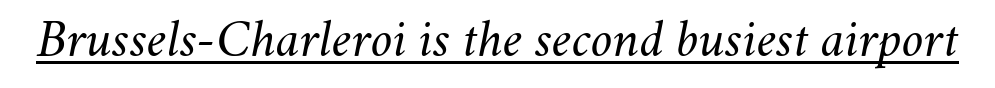
{"italic": "yes", "lean": "right", "slant_degrees": 11, "bold": "no", "weight": "light", "width": "normal", "stroke_contrast": "medium", "x_height": "small", "monospaced": "no", "underline": "yes", "letter_spacing": "normal", "letter_spacing_em": 0.0, "glyph_px": 55}
